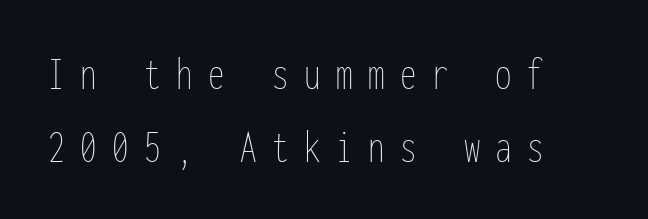
Letter spacing: wide. Line beginnings align vertically; line endings do not. Descenders hang freely into open space. Notice how descenders clear the ascenders below comfortably — that's standard leading.
